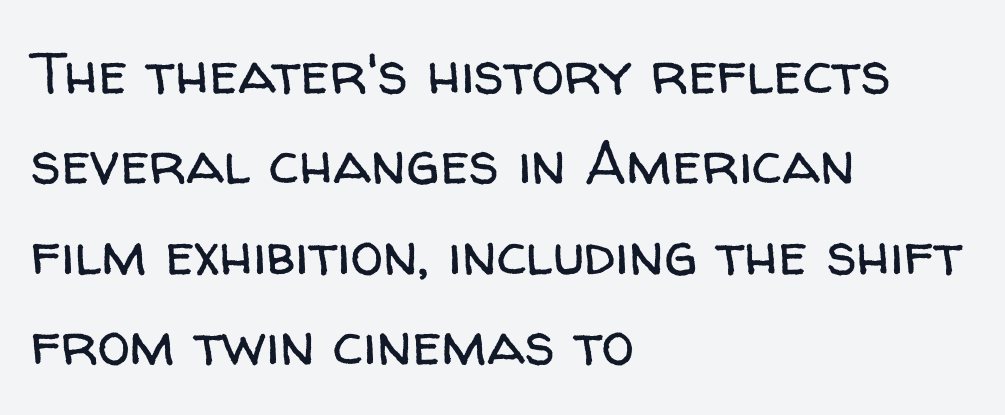
The image shows 59 px regular-weight sans-serif type, upright; set left-aligned, normal line spacing (1.53x), normal letter spacing, not underlined; low stroke contrast and a medium x-height.
